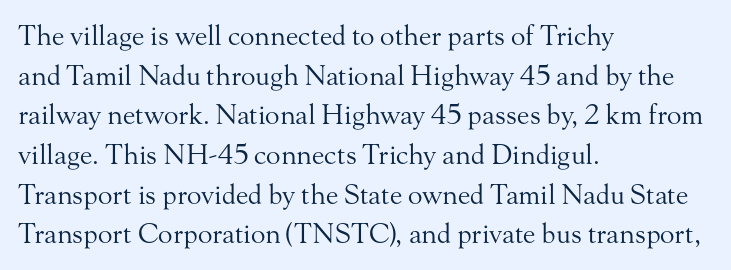
The image shows 27 px text type, upright; set left-aligned, normal line spacing (1.47x), normal letter spacing, not underlined.
